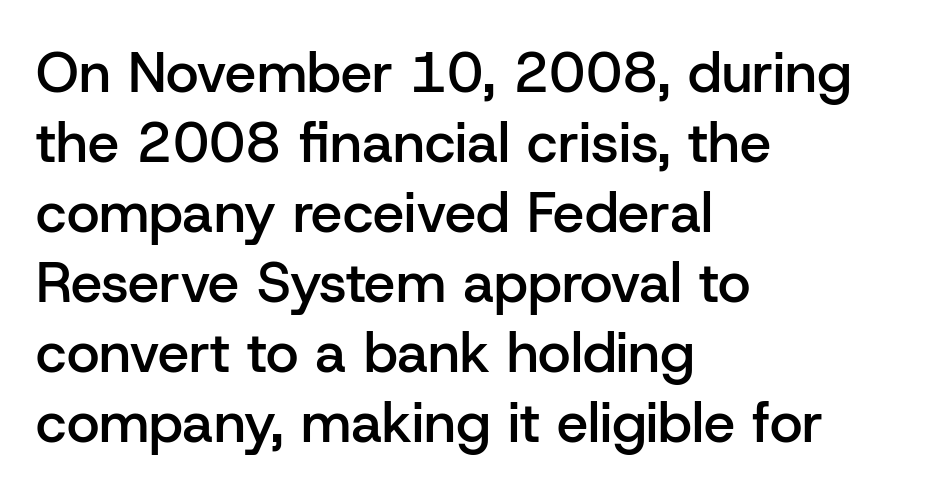
Compared with typical body copy, the letter spacing here is the same. Visually the block forms a straight wall on the left and a jagged coastline on the right. The letters carry no serifs — their stems end cleanly without finishing strokes. The passage shown is semibold, sitting just below true bold. Beneath every word, the page is bare.
